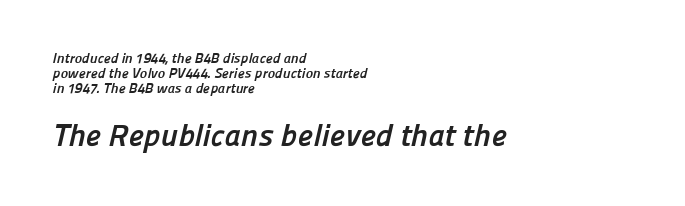
Stroke terminals: plain, sans-serif. The foot of each line stays bare and open. This sample is left-justified, so line endings fall wherever the words run out. Character size in the trailing block exceeds that of the leading block.
